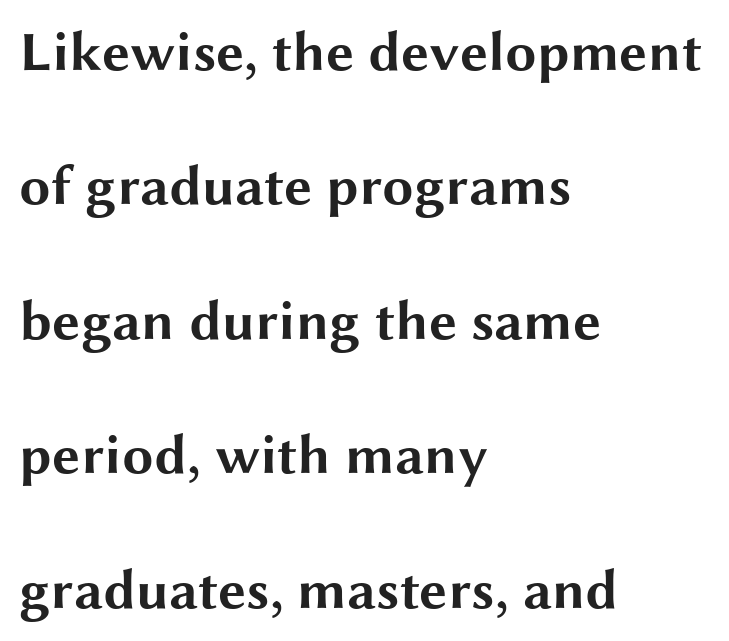
The image shows 56 px bold, wide sans-serif type, upright; set left-aligned, loose line spacing (2.4x), normal letter spacing, not underlined; medium stroke contrast and a medium x-height.
